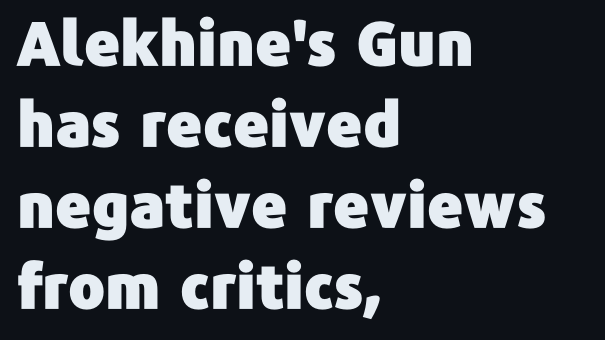
{"serif": "no", "italic": "no", "width": "normal", "stroke_contrast": "low", "x_height": "medium", "monospaced": "no", "underline": "no", "align": "left", "line_spacing": "normal", "line_spacing_ratio": 1.33, "letter_spacing": "normal", "letter_spacing_em": 0.0, "glyph_px": 61}
